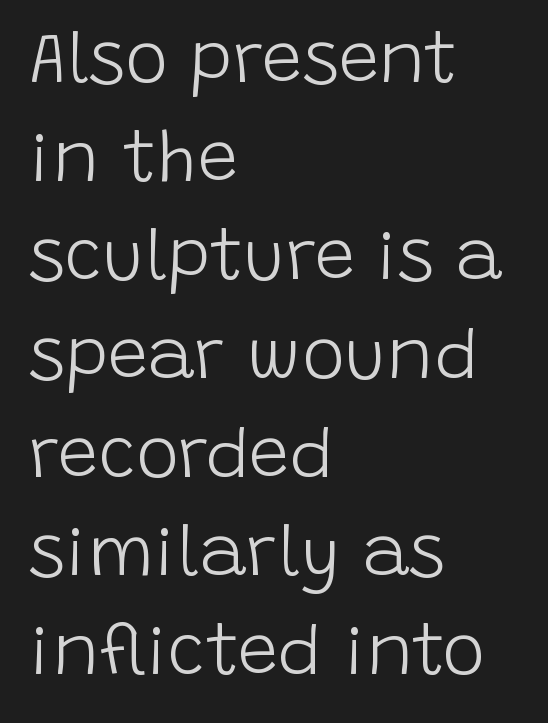
The image shows 72 px light sans-serif type, upright; set left-aligned, normal line spacing (1.37x), normal letter spacing, not underlined; low stroke contrast and a large x-height.
